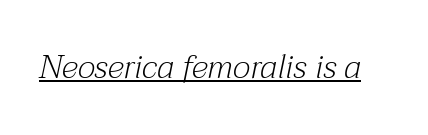
The rendering keeps characters at their native spacing. This sample has the flowing, uneven cadence of proportional lettering. Quick note: underline on. These glyphs show unthickened strokes, regular width or finer. A typesetter would mark this as italic.
